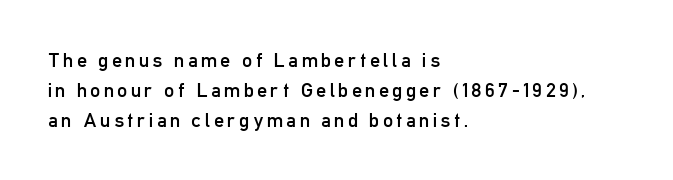
The image shows 20 px text type, upright; set left-aligned, normal line spacing (1.5x), not underlined.
